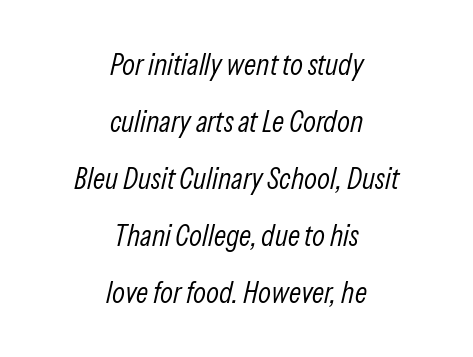
Quick note: interline space is abundant. The strip under each line holds only bare page. Is the block centered? Yes — each line is placed symmetrically about the middle. Tall strokes in this sample are angled rather than plumb. The gaps between neighbouring characters are ordinary and unremarkable.
